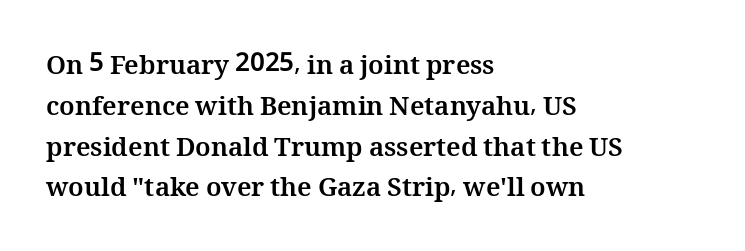
The image shows 26 px bold type, upright; set left-aligned, normal line spacing (1.57x), normal letter spacing, not underlined.
